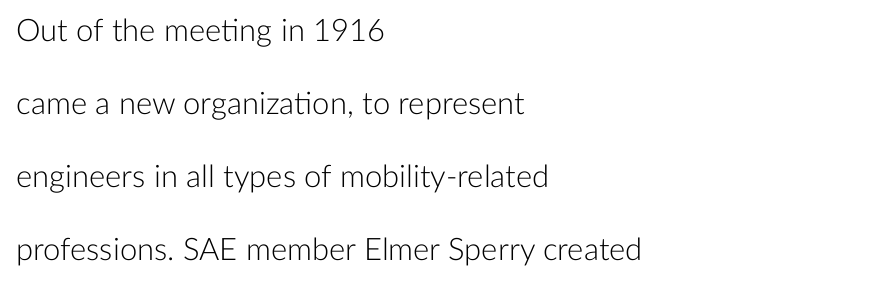
The image shows 31 px light sans-serif type, upright; set left-aligned, loose line spacing (2.36x), normal letter spacing, not underlined; low stroke contrast and a medium x-height.
